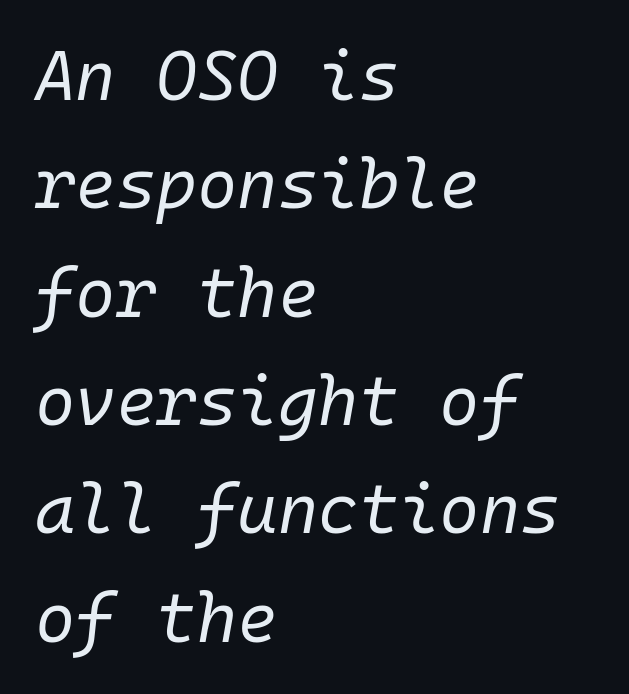
The image shows 69 px regular-weight type, italic (leaning right), monospaced; set left-aligned, normal line spacing (1.57x), normal letter spacing, not underlined; low stroke contrast and a medium x-height.
